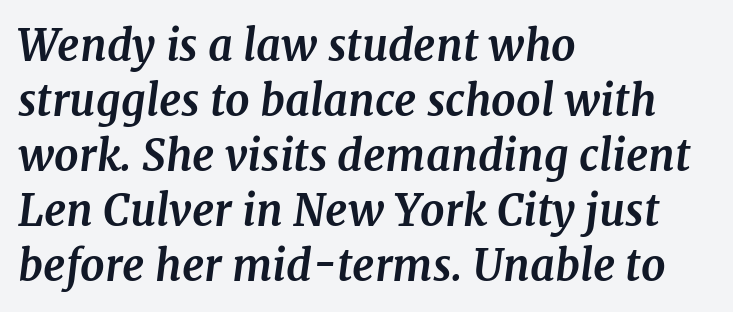
Q: Is the text bold? A: Yes.
Q: Is the text italic (slanted)? A: Yes, it leans right by about 7 degrees.
Q: Is the typeface a serif or a sans-serif typeface? A: Serif.
Q: Is the text underlined? A: No.
Q: How is the paragraph aligned? A: Left-aligned.
Q: Is the spacing between letters normal or unusually wide? A: Normal.
Q: Is the spacing between lines tight, normal or loose? A: Normal.
Q: Width (condensed, normal, or wide)? A: Normal.
Q: Stroke contrast? A: Medium.
Q: x-height? A: Medium.
Q: Monospaced? A: No.
